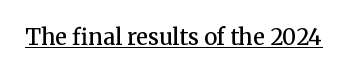
The image shows 22 px text type, upright; set normal letter spacing, underlined.
